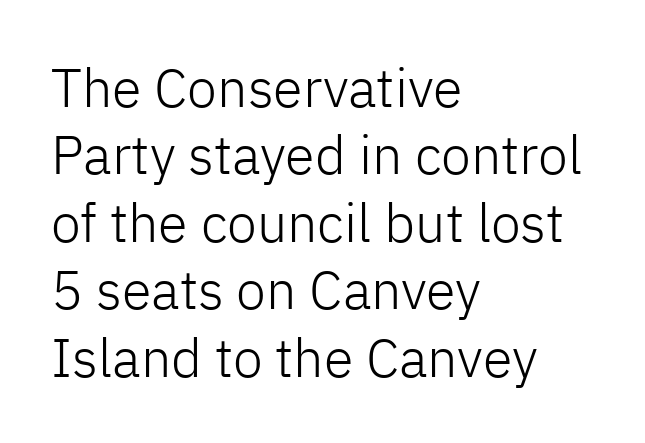
The image shows 54 px light sans-serif type, upright; set left-aligned, normal line spacing (1.25x), normal letter spacing, not underlined; low stroke contrast and a medium x-height.
